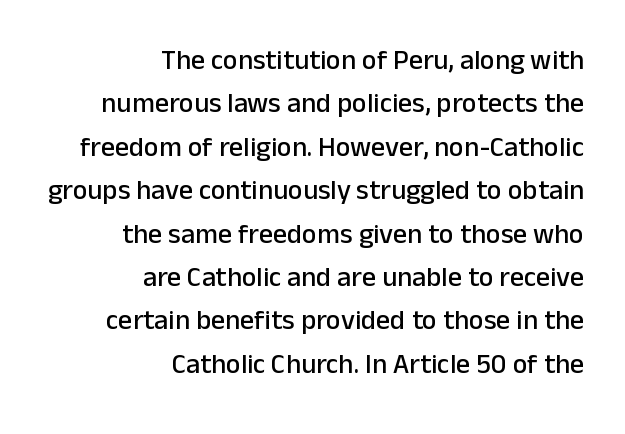
Q: Is the text italic (slanted)? A: No, it is upright.
Q: Is the typeface a serif or a sans-serif typeface? A: Sans-serif.
Q: Is the text underlined? A: No.
Q: How is the paragraph aligned? A: Right-aligned.
Q: Is the spacing between letters normal or unusually wide? A: Normal.
Q: Is the spacing between lines tight, normal or loose? A: Normal.
Q: Width (condensed, normal, or wide)? A: Normal.
Q: Stroke contrast? A: Low.
Q: x-height? A: Medium.
Q: Monospaced? A: No.
